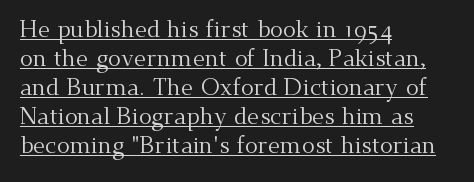
The typeface has the unassuming heft of standard copy or less. A student would call this left alignment; a typographer would say flush left, rag right. The typography opts for an upright posture over an oblique one. The letterforms sit shoulder to shoulder at normal distance. Underlining? Definitely there.
